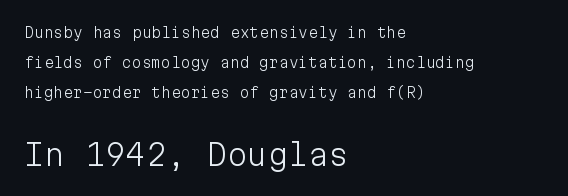
{"serif": "no", "italic": "no", "bold": "no", "weight": "light", "width": "normal", "stroke_contrast": "low", "x_height": "medium", "monospaced": "yes", "underline": "no", "align": "left", "line_spacing": "loose", "line_spacing_ratio": 2.13, "letter_spacing": "normal", "letter_spacing_em": 0.0, "larger_block": "second", "size_ratio": 2.07, "glyph_px": 29}
